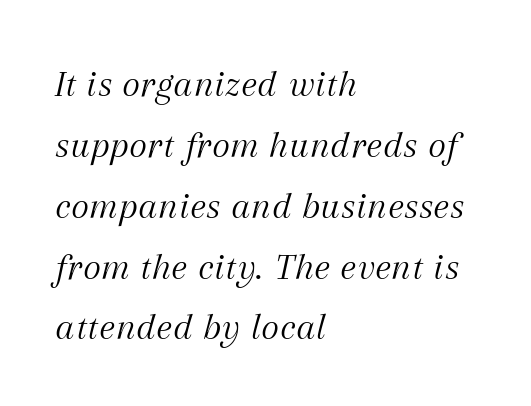
The paragraph shown leans on its left margin. Horizontal bands of white between lines are of average thickness. Letters rest on an invisible, unmarked baseline. Nothing heavy about these letters — not bold at all. Spacing verdict: proportional, widths tailored to each character. In terms of letterspacing, this is plain default setting.
